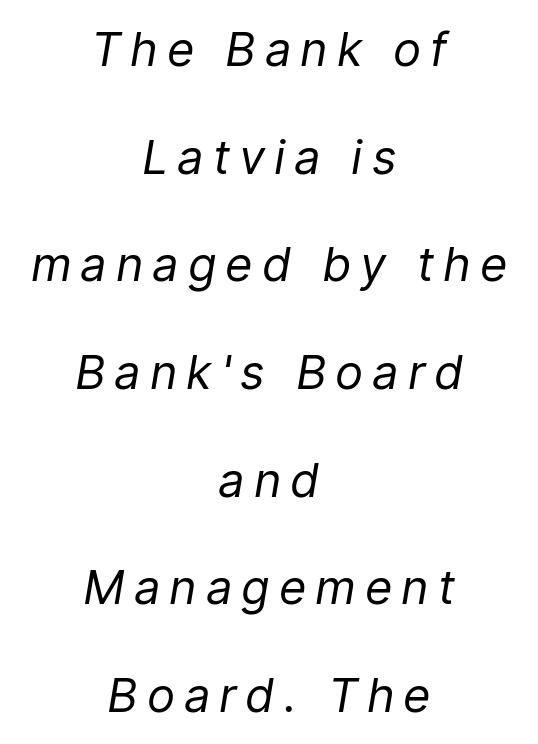
The designer dialed line spacing up above the default. An italicized treatment has been applied to the whole sample. A quiet, ordinary-to-light weight characterises the typeface. Note the varied advance widths — an 'i' is clearly narrower than an 'm'.
